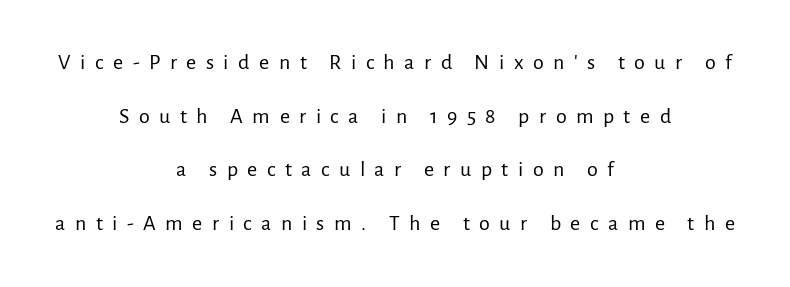
Nobody drew a line under any word here. Every row of glyphs is offset so its center matches the block's center. The cut favours lightness, reaching ordinary text weight at its darkest. The gaps between neighbouring characters are conspicuously large. Vertical spacing — loose.
